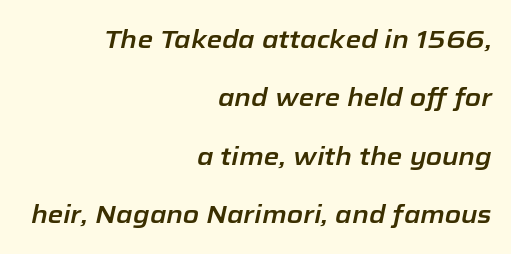
Slanted lettering throughout. The paragraph has a hard right edge and a soft left edge. The designer dialed line spacing up above the default. Decoration check: the copy has no underline. Spacing between characters is what you'd get straight out of the box.
